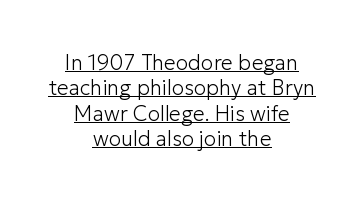
Typeset on center — no edge is straight. In terms of letterspacing, this is plain default setting. This sample uses an upright cut, with every glyph sitting square on the baseline. Weight: regular or lighter.
